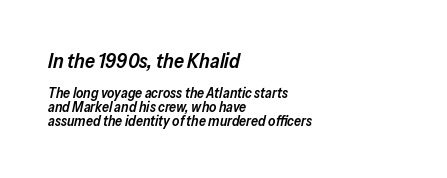
The image shows 20 px text type, italic (leaning right); set left-aligned, tight line spacing (1.0x), normal letter spacing, not underlined; the first (top) block is 1.43x larger.
